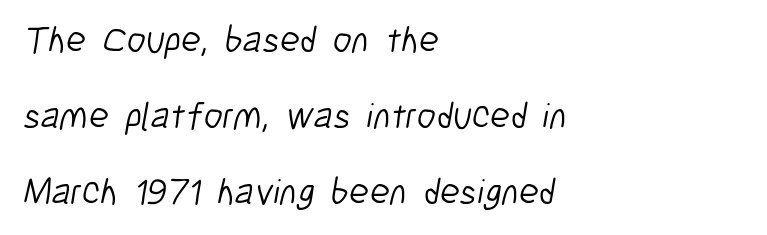
The image shows 37 px light, condensed sans-serif type; set left-aligned, loose line spacing (2.06x), normal letter spacing, not underlined; low stroke contrast and a medium x-height.
